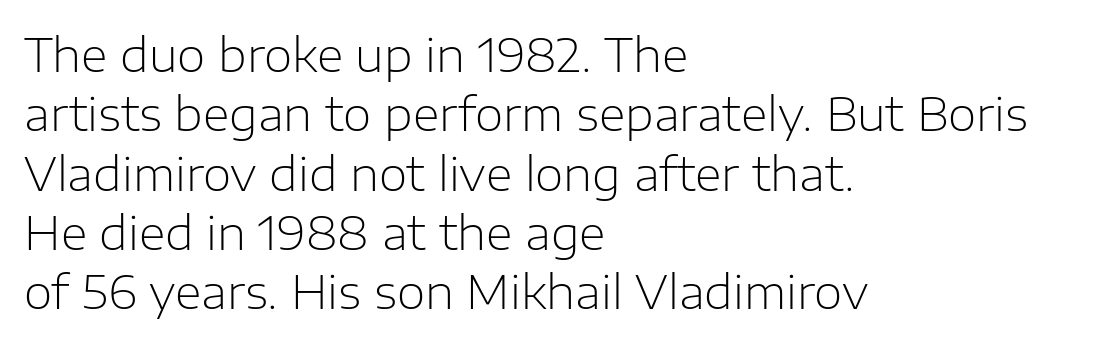
The letters stand upright; this is a roman face. The letters advance in unequal steps, a hallmark of proportional type. Nothing unusual about the tracking: characters are spaced as the font intends. The typesetter chose a ragged-right arrangement here.
